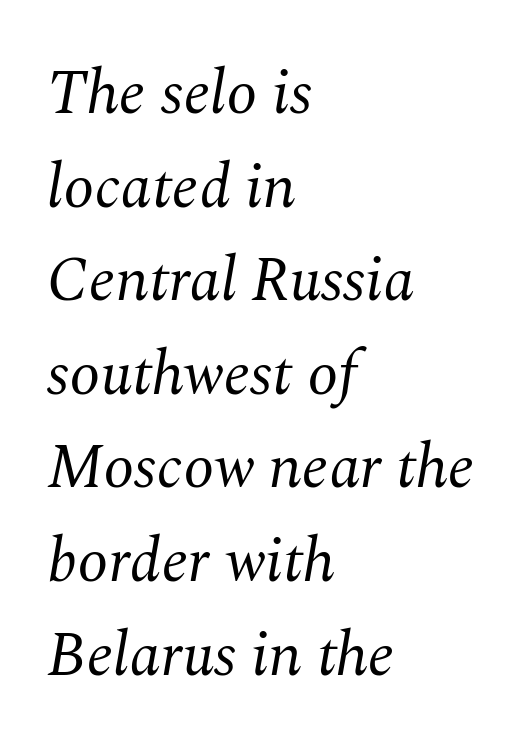
Compared with a centered layout, this one pins lines to the left instead. A normal amount of white space separates one row of letters from the next. A bare baseline throughout the passage. The font family rendered here belongs to the serif group.
